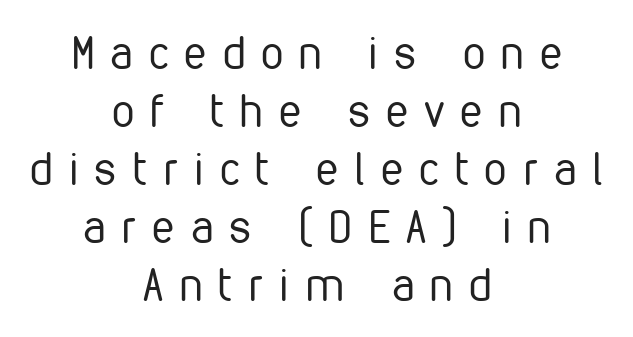
Note the varied advance widths — an 'i' is clearly narrower than an 'm'. The typesetting does not lean heavy: it is not bold. A typesetter would mark this as roman, not italic. The rows are spaced the way most documents space them.
